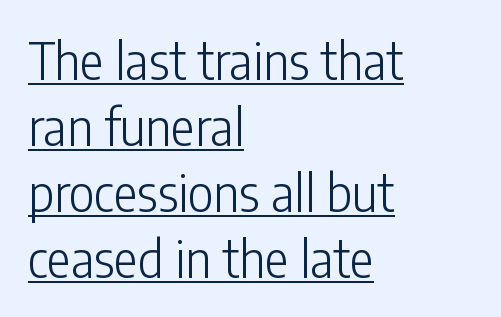
The image shows 50 px light, condensed sans-serif type, upright; set left-aligned, normal line spacing (1.32x), normal letter spacing, underlined; low stroke contrast and a medium x-height.
